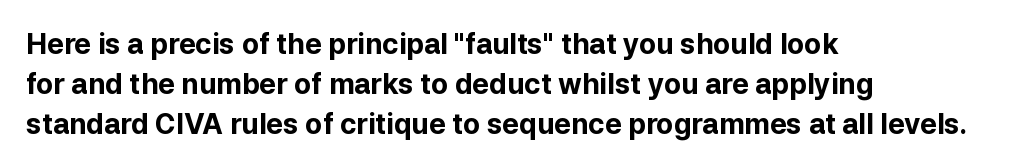
The space beneath each line is pristine and unruled. Layout note: lines flush left. How would I describe the line gaps? Plain and ordinary. The letters advance in unequal steps, a hallmark of proportional type. Is the type bold? Yes — the strokes are clearly thick and heavy.
